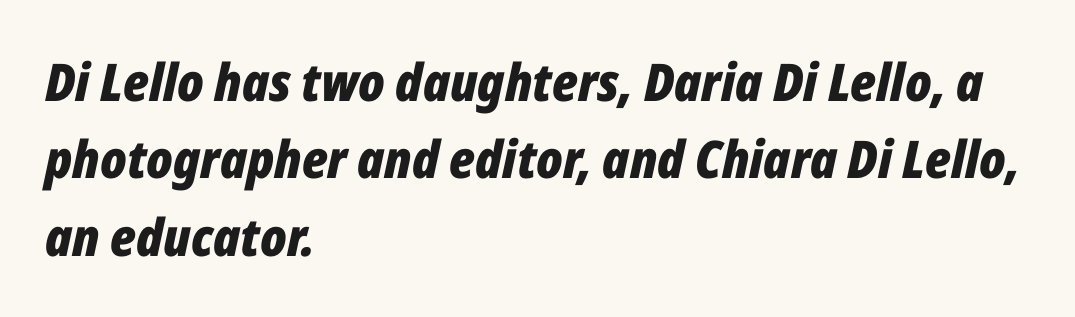
Q: Is the text bold? A: Yes.
Q: Is the text italic (slanted)? A: Yes, it leans right by about 12 degrees.
Q: Is the text underlined? A: No.
Q: How is the paragraph aligned? A: Left-aligned.
Q: Is the spacing between letters normal or unusually wide? A: Normal.
Q: Is the spacing between lines tight, normal or loose? A: Normal.
Q: Width (condensed, normal, or wide)? A: Condensed.
Q: Stroke contrast? A: Low.
Q: x-height? A: Medium.
Q: Monospaced? A: No.
